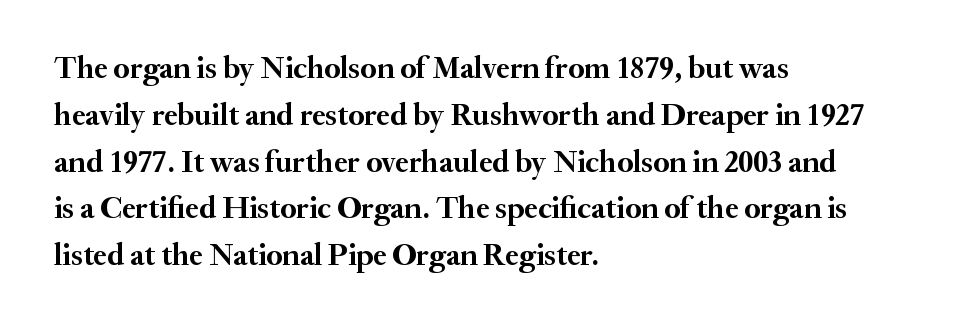
The image shows 31 px semibold serif type, upright; set left-aligned, normal line spacing (1.51x), normal letter spacing, not underlined; medium stroke contrast and a small x-height.
